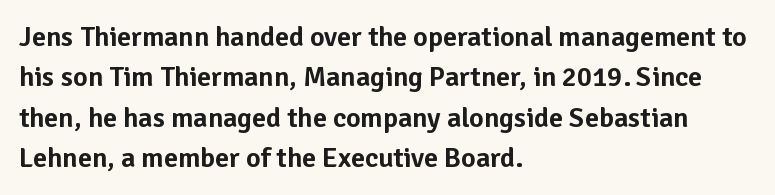
The image shows 28 px sans-serif type, upright; set left-aligned, normal line spacing (1.44x), normal letter spacing, not underlined; low stroke contrast and a medium x-height.
